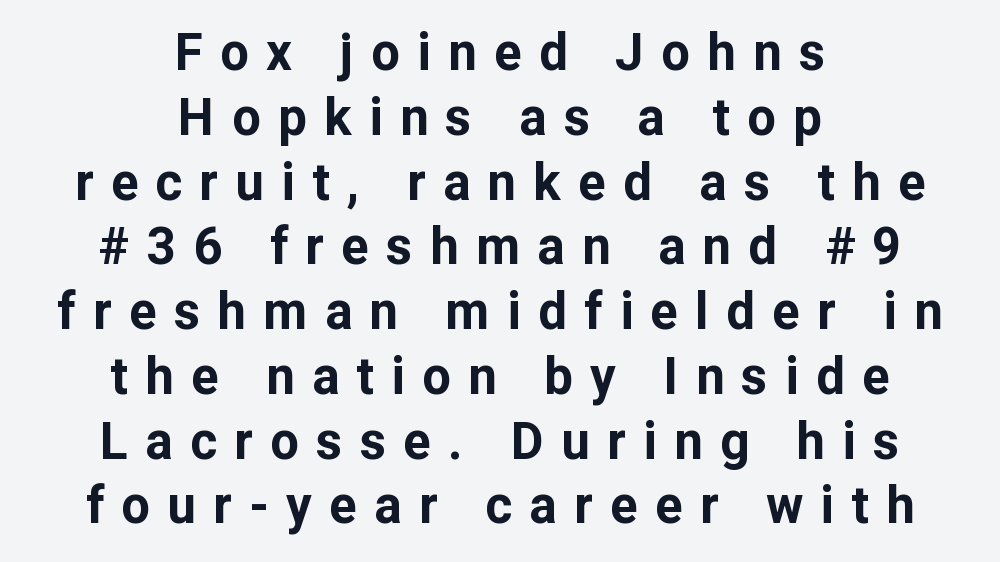
Q: Is the text bold? A: Yes.
Q: Is the text italic (slanted)? A: No, it is upright.
Q: Is the typeface a serif or a sans-serif typeface? A: Sans-serif.
Q: Is the text underlined? A: No.
Q: How is the paragraph aligned? A: Centered.
Q: Is the spacing between letters normal or unusually wide? A: Unusually wide.
Q: Is the spacing between lines tight, normal or loose? A: Normal.
Q: Width (condensed, normal, or wide)? A: Normal.
Q: Stroke contrast? A: Low.
Q: x-height? A: Medium.
Q: Monospaced? A: No.
